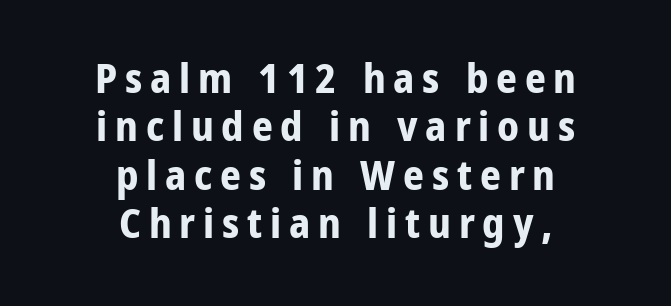
The image shows 41 px bold, condensed sans-serif type, upright; set centered, line spacing 1.18x, not underlined; low stroke contrast and a medium x-height.
